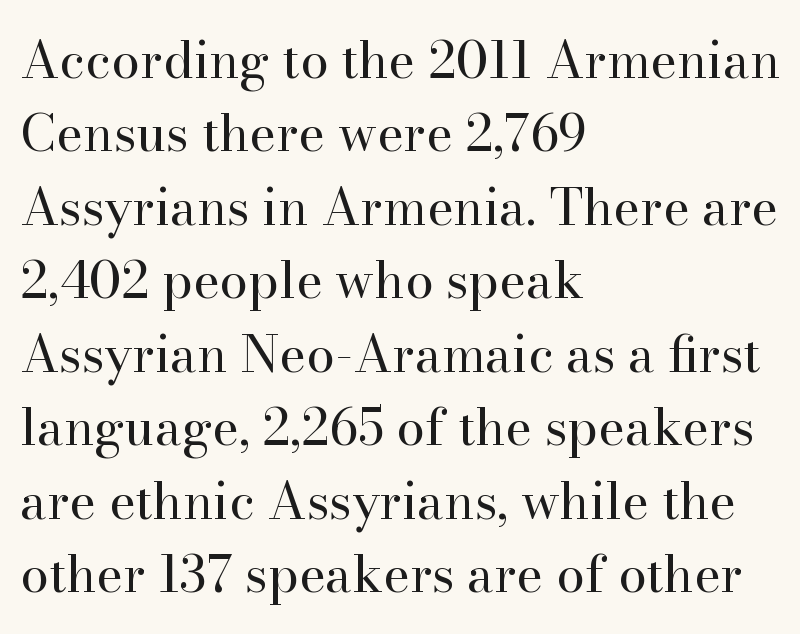
Typeset ragged right — the left edge is the straight one. Think of a printed novel: that variable character pitch is what you see here. Whoever set this chose a conventional vertical rhythm. Style check: upright. Descenders are the only things crossing below the line. Caption: face not bold, strokes unweighted.
